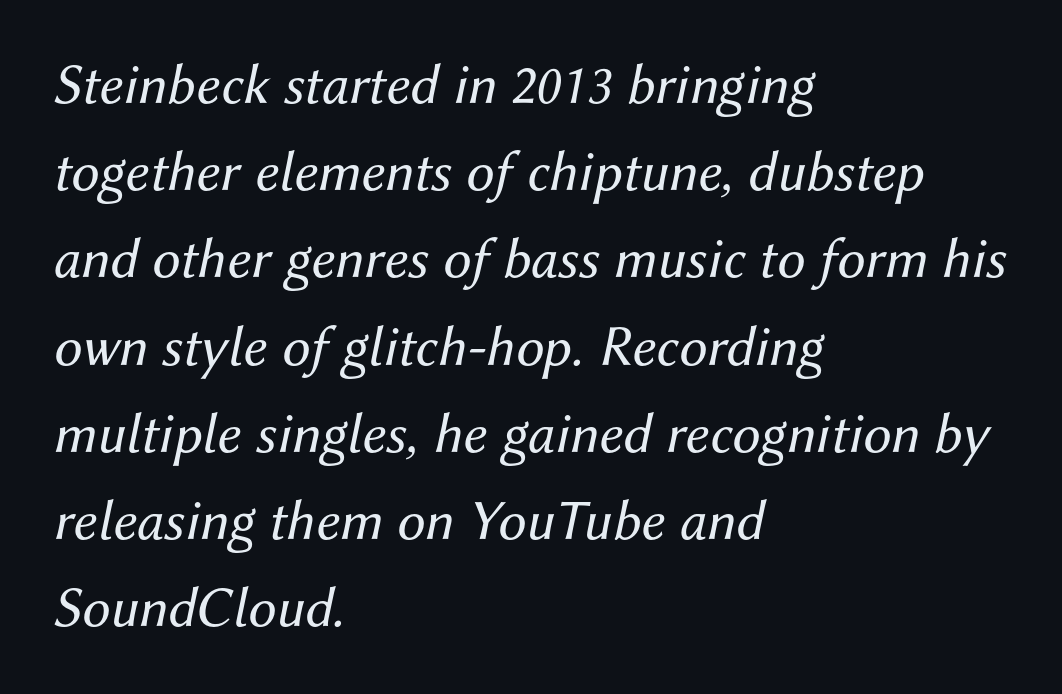
{"italic": "yes", "lean": "right", "slant_degrees": 12, "bold": "no", "weight": "regular", "width": "normal", "stroke_contrast": "medium", "x_height": "medium", "monospaced": "no", "underline": "no", "align": "left", "line_spacing": "normal", "line_spacing_ratio": 1.53, "letter_spacing": "normal", "letter_spacing_em": 0.0, "glyph_px": 57}
